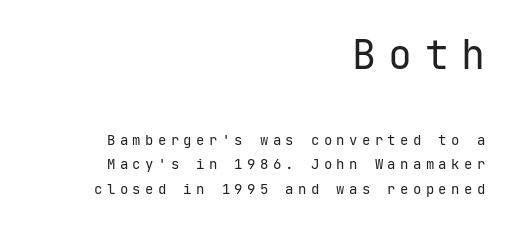
Q: Is the text bold? A: No.
Q: Is the text italic (slanted)? A: No, it is upright.
Q: Is the typeface a serif or a sans-serif typeface? A: Sans-serif.
Q: Is the text underlined? A: No.
Q: How is the paragraph aligned? A: Right-aligned.
Q: Is the spacing between letters normal or unusually wide? A: Unusually wide.
Q: Which block of text is set in a larger size, the first (top) or the second (bottom)? A: The first (top) one.
Q: Width (condensed, normal, or wide)? A: Normal.
Q: Stroke contrast? A: Low.
Q: x-height? A: Medium.
Q: Monospaced? A: Yes.
